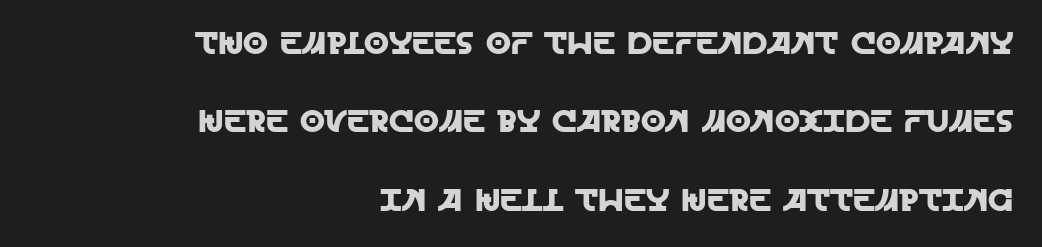
Q: Is the text italic (slanted)? A: No, it is upright.
Q: Is the typeface a serif or a sans-serif typeface? A: Sans-serif.
Q: Is the text underlined? A: No.
Q: How is the paragraph aligned? A: Right-aligned.
Q: Is the spacing between letters normal or unusually wide? A: Normal.
Q: Is the spacing between lines tight, normal or loose? A: Loose.
Q: Width (condensed, normal, or wide)? A: Normal.
Q: x-height? A: Large.
Q: Monospaced? A: No.
